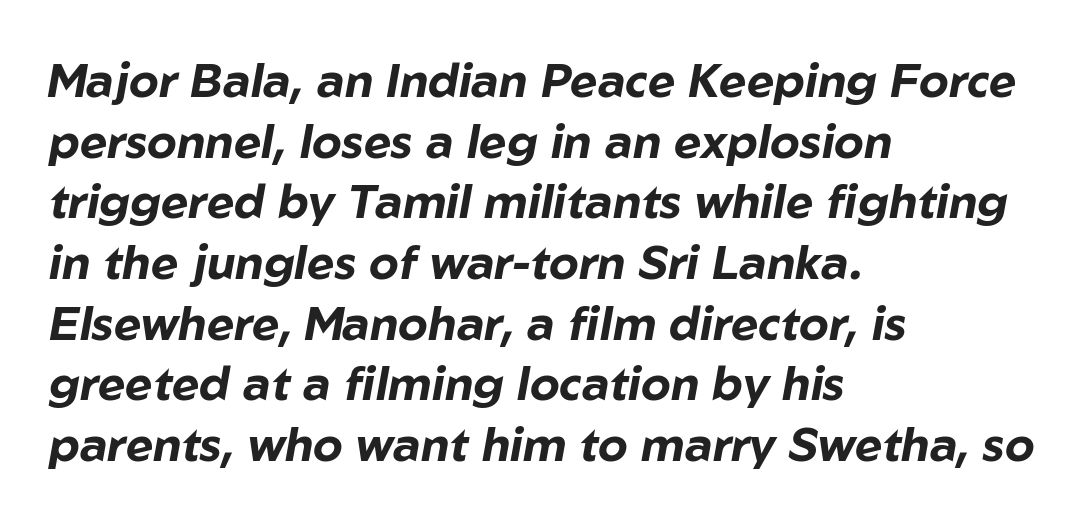
The image shows 47 px bold type, italic (leaning right); set left-aligned, normal line spacing (1.29x), normal letter spacing, not underlined; low stroke contrast and a medium x-height.
